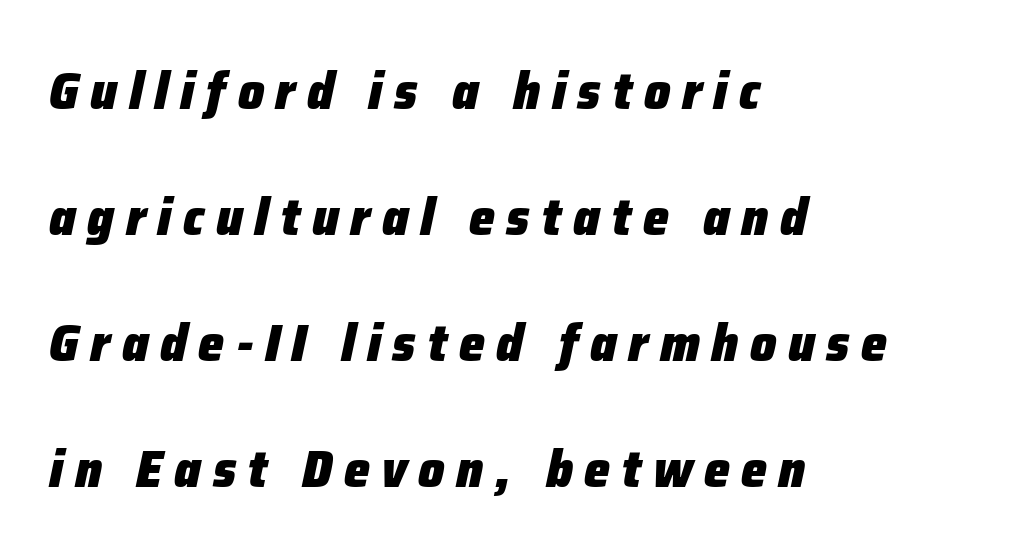
The rendering applies a slant to the glyphs. The characters look thick and weighty, a clear bold. Reading down the column, the eye jumps a long way to each next line. There is plenty of visible air inserted between adjacent glyphs.
